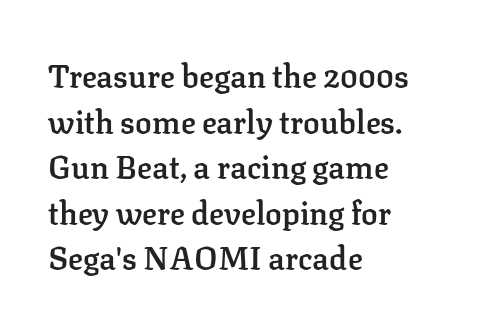
Q: Is the text bold? A: Semi-bold.
Q: Is the text italic (slanted)? A: No, it is upright.
Q: Is the typeface a serif or a sans-serif typeface? A: Serif.
Q: Is the text underlined? A: No.
Q: How is the paragraph aligned? A: Left-aligned.
Q: Is the spacing between letters normal or unusually wide? A: Normal.
Q: Is the spacing between lines tight, normal or loose? A: Normal.
Q: Width (condensed, normal, or wide)? A: Normal.
Q: Stroke contrast? A: Low.
Q: x-height? A: Medium.
Q: Monospaced? A: No.
